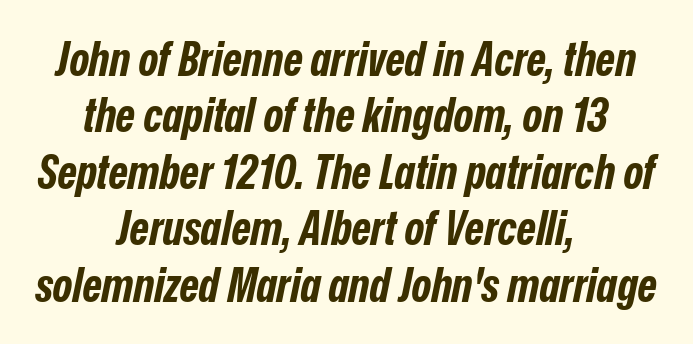
The gap between lines stays unmarked. Heavy-handed strokes throughout: this text is bold. This sample has the flowing, uneven cadence of proportional lettering. Every character sits at an angle, as italics do.
